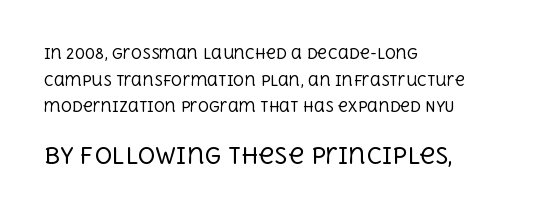
{"italic": "no", "bold": "no", "underline": "no", "align": "left", "line_spacing": "loose", "line_spacing_ratio": 1.9, "letter_spacing": "normal", "letter_spacing_em": 0.0, "larger_block": "second", "size_ratio": 1.57, "glyph_px": 22}
